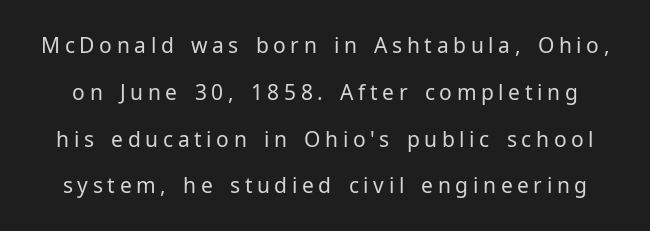
The image shows 21 px text type, upright; set loose line spacing (2.23x), unusually wide letter spacing (+0.22 em), not underlined.
